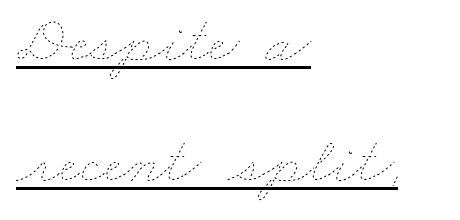
The face used here is proportionally spaced, like ordinary book or web type. Each stroke keeps to a modest, everyday thickness or less. Words appear dense and cohesive because spacing is normal. The ragged edge is on the right, which tells us the setting is flush left.
